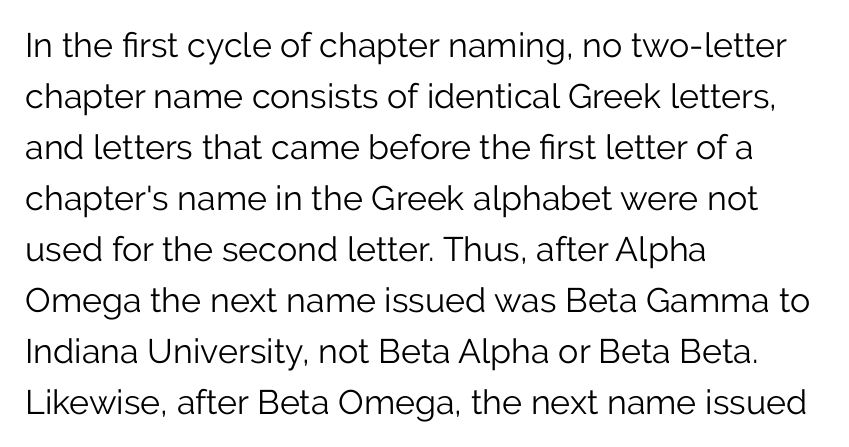
The image shows 34 px light sans-serif type, upright; set left-aligned, normal line spacing (1.5x), normal letter spacing, not underlined; low stroke contrast and a medium x-height.
